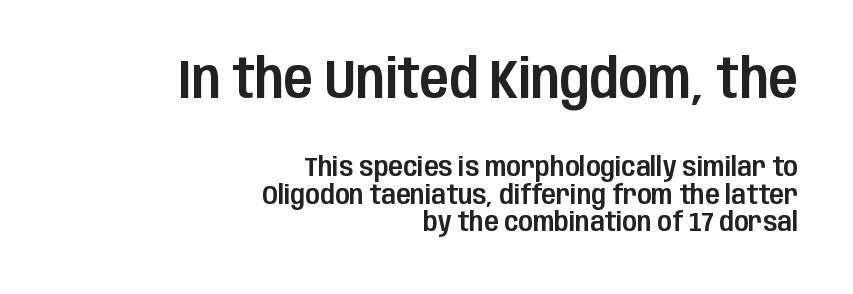
The compositor pushed each line to the right boundary. Proportional: the letters do not fall into vertical columns. Just letters on the line, the space beneath them empty. How are the letters spaced? Ordinarily, with no added tracking. Designer's note — italics off, roman on.
